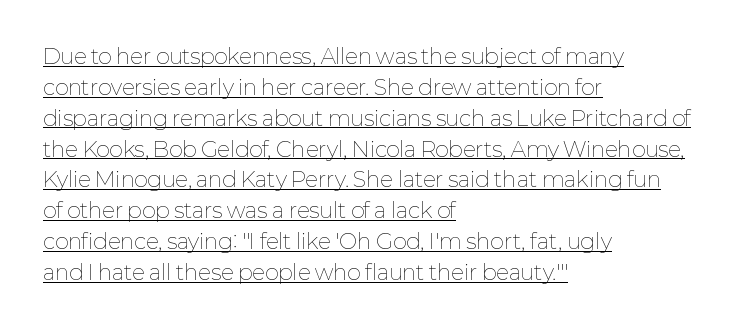
In designer terms, the underline attribute is active on this setting. Compared with a centered layout, this one pins lines to the left instead. Leading: standard. The letterforms sit at book weight or below. The horizontal fit of the characters is conventional and even.
